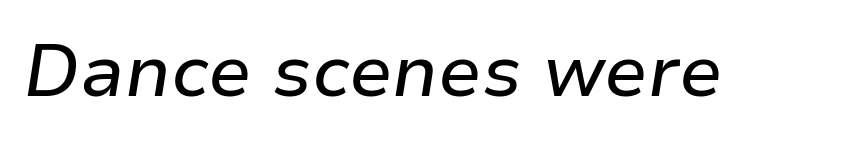
Q: Is the text italic (slanted)? A: Yes, it leans right by about 9 degrees.
Q: Is the text underlined? A: No.
Q: Is the spacing between letters normal or unusually wide? A: Normal.
Q: Width (condensed, normal, or wide)? A: Normal.
Q: Stroke contrast? A: Low.
Q: x-height? A: Medium.
Q: Monospaced? A: No.
